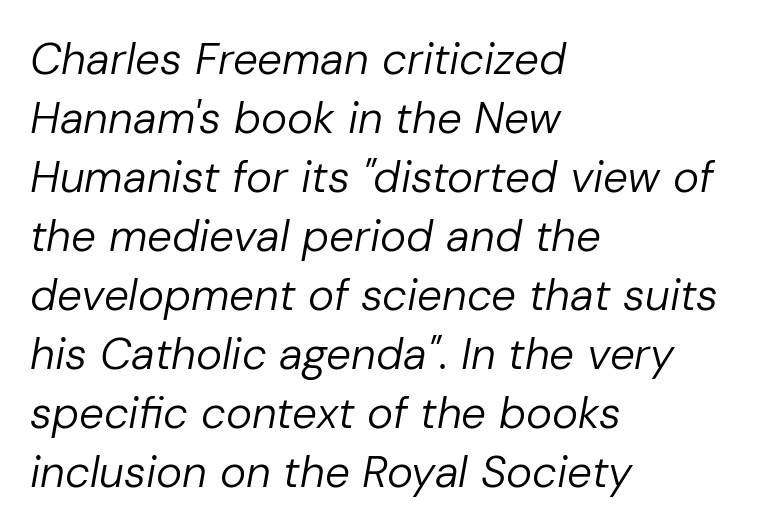
{"italic": "yes", "lean": "right", "slant_degrees": 10, "bold": "no", "weight": "regular", "width": "normal", "stroke_contrast": "low", "x_height": "medium", "monospaced": "no", "underline": "no", "align": "left", "line_spacing": "normal", "line_spacing_ratio": 1.34, "letter_spacing": "normal", "letter_spacing_em": 0.0, "glyph_px": 44}
